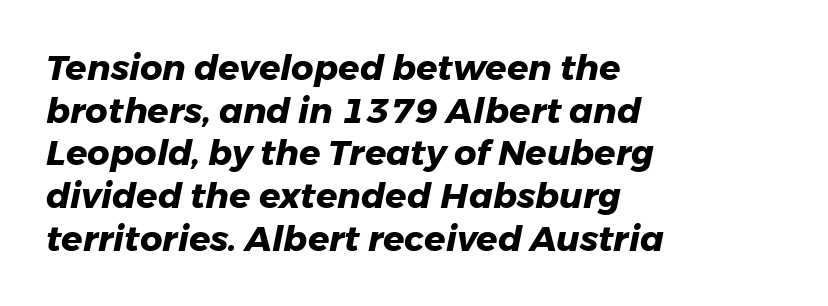
{"italic": "yes", "lean": "right", "slant_degrees": 11, "bold": "yes", "weight": "heavy", "width": "normal", "stroke_contrast": "low", "x_height": "medium", "monospaced": "no", "underline": "no", "align": "left", "line_spacing_ratio": 1.22, "letter_spacing": "normal", "letter_spacing_em": 0.0, "glyph_px": 35}
